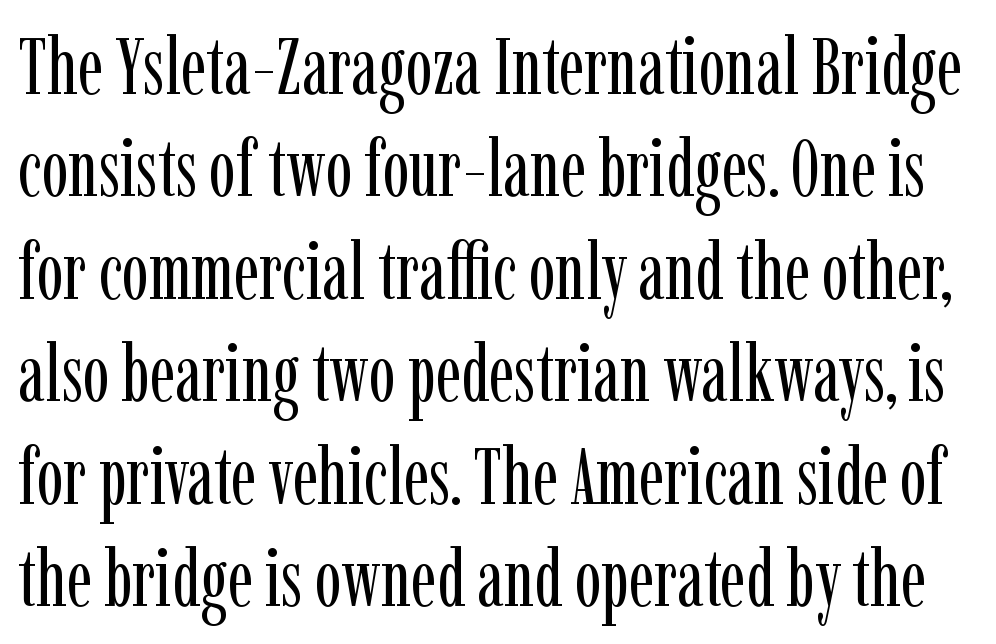
The image shows 80 px regular-weight, condensed serif type, upright; set normal line spacing (1.28x), normal letter spacing, not underlined; low stroke contrast and a medium x-height.
